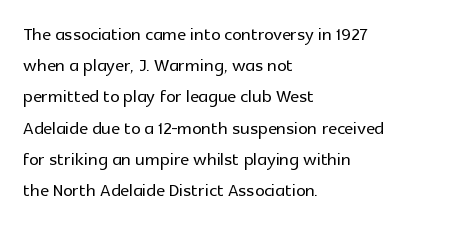
{"italic": "no", "underline": "no", "align": "left", "line_spacing": "normal", "line_spacing_ratio": 1.3, "letter_spacing": "normal", "letter_spacing_em": 0.0, "glyph_px": 24}
